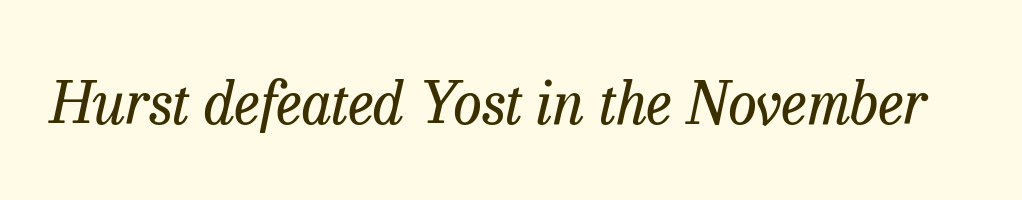
Q: Is the text bold? A: No.
Q: Is the text italic (slanted)? A: Yes, it leans right by about 13 degrees.
Q: Is the typeface a serif or a sans-serif typeface? A: Serif.
Q: Is the text underlined? A: No.
Q: Is the spacing between letters normal or unusually wide? A: Normal.
Q: Width (condensed, normal, or wide)? A: Normal.
Q: Stroke contrast? A: Low.
Q: x-height? A: Medium.
Q: Monospaced? A: No.
